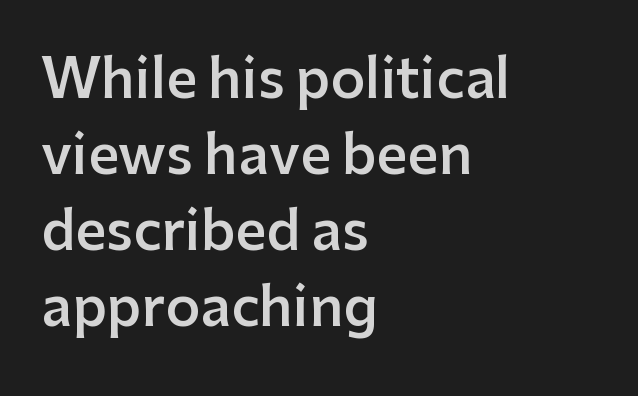
{"serif": "no", "italic": "no", "bold": "semi", "weight": "semibold", "width": "normal", "stroke_contrast": "low", "x_height": "medium", "monospaced": "no", "underline": "no", "align": "left", "line_spacing": "normal", "line_spacing_ratio": 1.41, "letter_spacing": "normal", "letter_spacing_em": 0.0, "glyph_px": 54}
